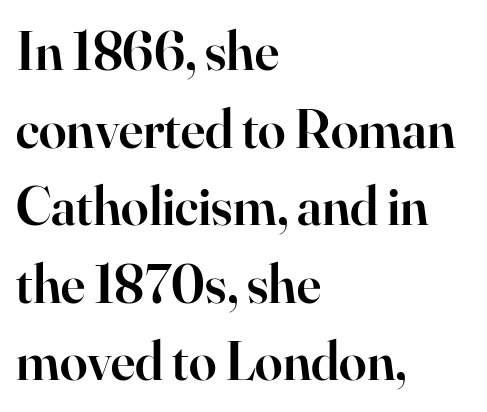
The image shows 55 px semibold serif type, upright; set left-aligned, normal line spacing (1.41x), normal letter spacing, not underlined; high stroke contrast and a small x-height.
